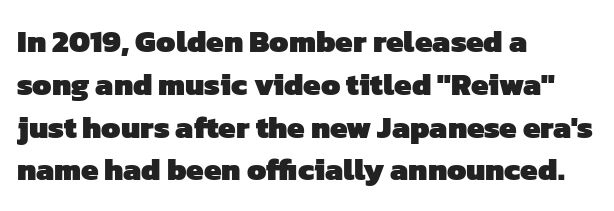
{"serif": "no", "bold": "yes", "weight": "heavy", "width": "normal", "stroke_contrast": "low", "x_height": "medium", "monospaced": "no", "underline": "no", "align": "left", "line_spacing": "normal", "line_spacing_ratio": 1.38, "letter_spacing": "normal", "letter_spacing_em": 0.0, "glyph_px": 31}
